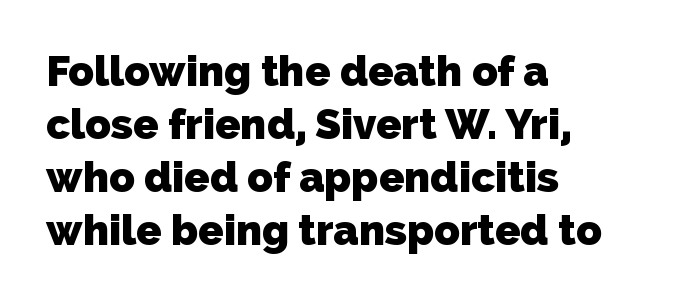
The lines in this sample share a left origin and differ only in where they stop. I'd describe the lettering as bold — thick and assertive. What's the leading like? Ordinary, nothing unusual. Nothing sits at the stroke ends, so this counts as sans-serif.
